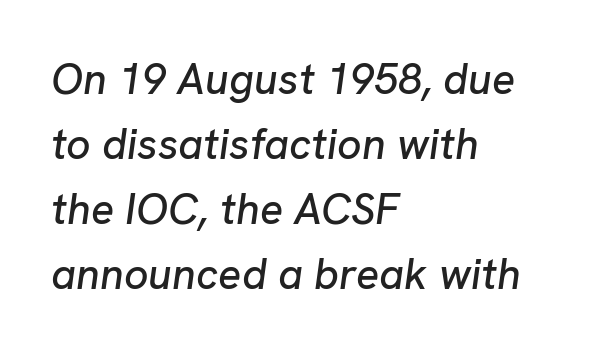
The image shows 43 px text type, italic (leaning right); set left-aligned, normal line spacing (1.51x), normal letter spacing, not underlined; low stroke contrast and a medium x-height.
